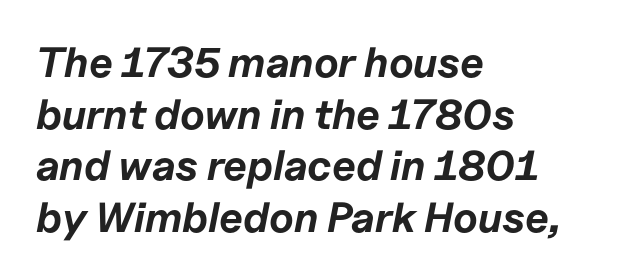
{"italic": "yes", "lean": "right", "slant_degrees": 11, "bold": "yes", "weight": "bold", "width": "normal", "stroke_contrast": "low", "x_height": "medium", "monospaced": "no", "underline": "no", "align": "left", "line_spacing_ratio": 1.23, "letter_spacing": "normal", "letter_spacing_em": 0.0, "glyph_px": 42}
